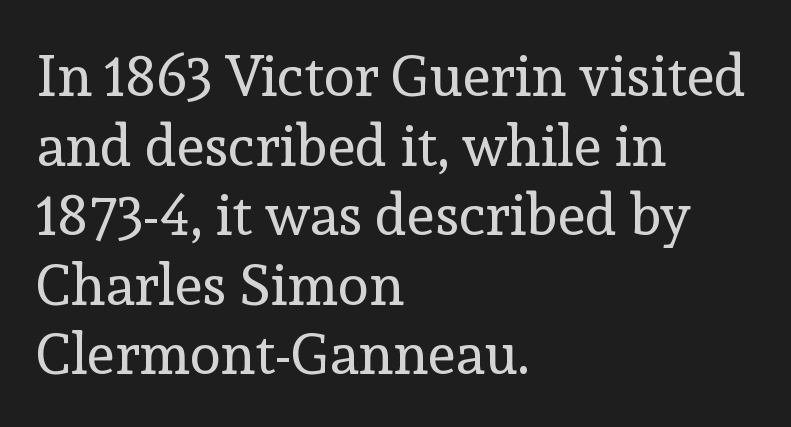
Q: Is the text bold? A: No.
Q: Is the text italic (slanted)? A: No, it is upright.
Q: Is the typeface a serif or a sans-serif typeface? A: Serif.
Q: Is the text underlined? A: No.
Q: How is the paragraph aligned? A: Left-aligned.
Q: Is the spacing between letters normal or unusually wide? A: Normal.
Q: Width (condensed, normal, or wide)? A: Normal.
Q: x-height? A: Medium.
Q: Monospaced? A: No.
